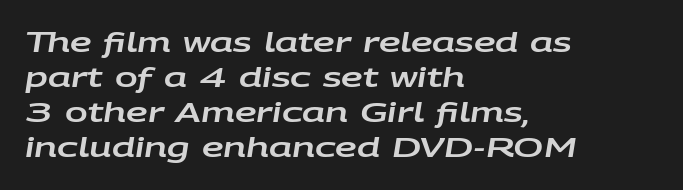
{"italic": "yes", "lean": "right", "slant_degrees": 9, "underline": "no", "align": "left", "line_spacing": "normal", "line_spacing_ratio": 1.3, "letter_spacing": "normal", "letter_spacing_em": 0.0, "glyph_px": 27}
